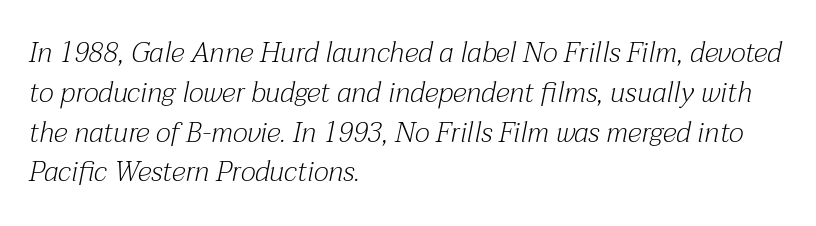
{"serif": "yes", "italic": "yes", "lean": "right", "slant_degrees": 12, "bold": "no", "weight": "light", "width": "normal", "stroke_contrast": "medium", "x_height": "medium", "monospaced": "no", "underline": "no", "align": "left", "line_spacing": "normal", "line_spacing_ratio": 1.42, "letter_spacing": "normal", "letter_spacing_em": 0.0, "glyph_px": 28}
